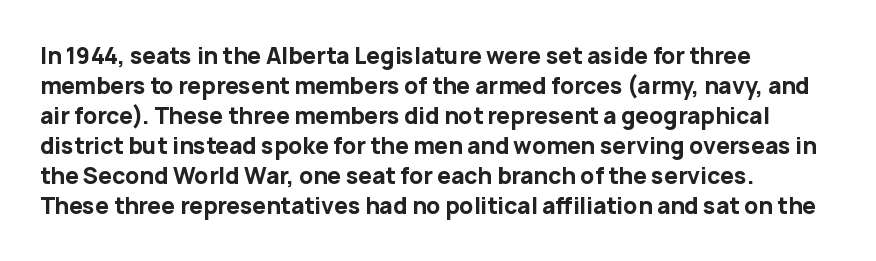
The image shows 22 px bold type, upright; set left-aligned, normal line spacing (1.36x), normal letter spacing, not underlined.
